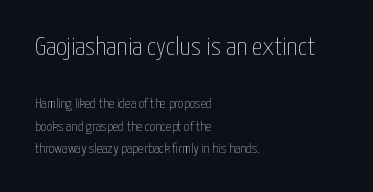
The image shows 26 px text type, upright; set left-aligned, normal line spacing (1.6x), normal letter spacing, not underlined; the first (top) block is 1.86x larger.
